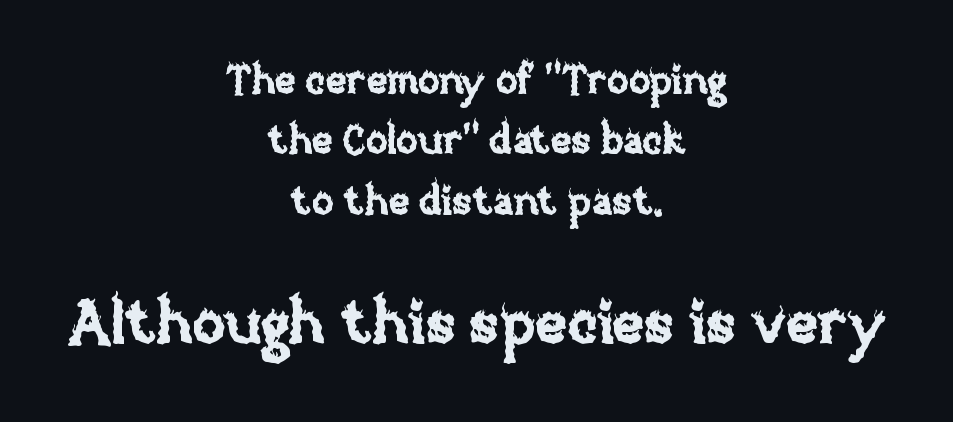
Q: Is the text italic (slanted)? A: No, it is upright.
Q: Is the text underlined? A: No.
Q: How is the paragraph aligned? A: Centered.
Q: Is the spacing between letters normal or unusually wide? A: Normal.
Q: Is the spacing between lines tight, normal or loose? A: Normal.
Q: Which block of text is set in a larger size, the first (top) or the second (bottom)? A: The second (bottom) one.
Q: Width (condensed, normal, or wide)? A: Normal.
Q: Stroke contrast? A: Low.
Q: x-height? A: Large.
Q: Monospaced? A: No.
